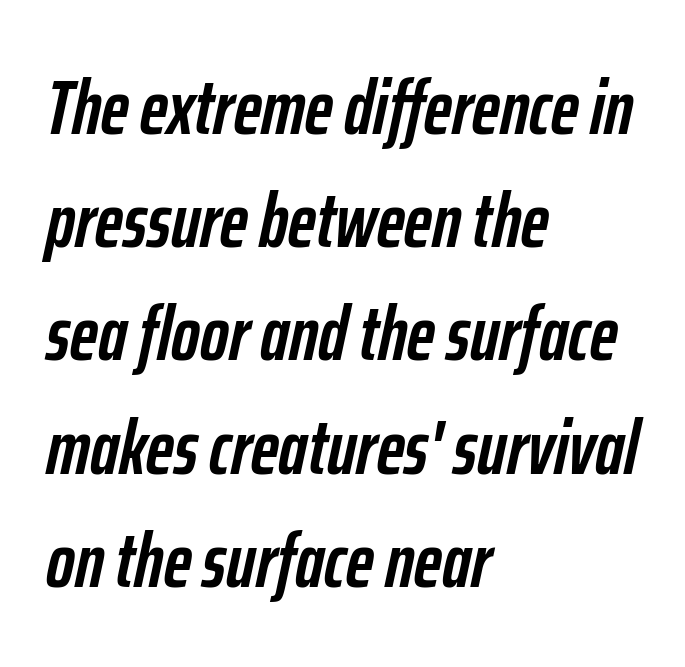
The image shows 77 px semibold, condensed type, italic (leaning right); set left-aligned, normal line spacing (1.47x), normal letter spacing, not underlined; low stroke contrast and a medium x-height.
